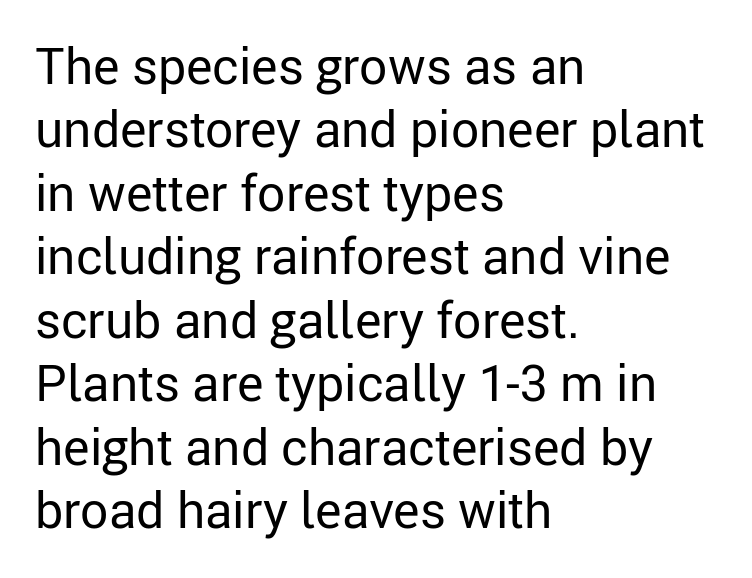
Q: Is the text bold? A: No.
Q: Is the text italic (slanted)? A: No, it is upright.
Q: Is the typeface a serif or a sans-serif typeface? A: Sans-serif.
Q: Is the text underlined? A: No.
Q: How is the paragraph aligned? A: Left-aligned.
Q: Is the spacing between letters normal or unusually wide? A: Normal.
Q: Is the spacing between lines tight, normal or loose? A: Normal.
Q: Width (condensed, normal, or wide)? A: Normal.
Q: Stroke contrast? A: Low.
Q: x-height? A: Medium.
Q: Monospaced? A: No.
